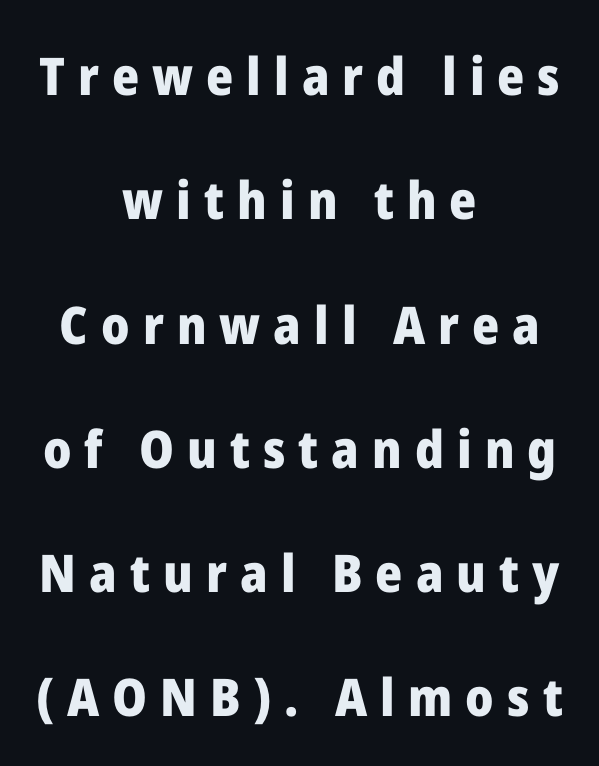
The strokes are fattened all the way to bold. The passage is arranged like a title page — every line centered. Someone cranked the tracking dial way up on this one. A clean baseline with only descenders dipping below it.
